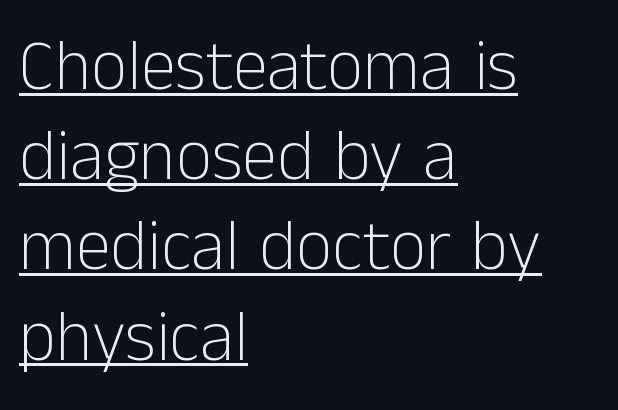
Q: Is the text bold? A: No.
Q: Is the text italic (slanted)? A: No, it is upright.
Q: Is the typeface a serif or a sans-serif typeface? A: Sans-serif.
Q: Is the text underlined? A: Yes.
Q: How is the paragraph aligned? A: Left-aligned.
Q: Is the spacing between letters normal or unusually wide? A: Normal.
Q: Is the spacing between lines tight, normal or loose? A: Normal.
Q: Width (condensed, normal, or wide)? A: Normal.
Q: Stroke contrast? A: Low.
Q: x-height? A: Medium.
Q: Monospaced? A: No.
